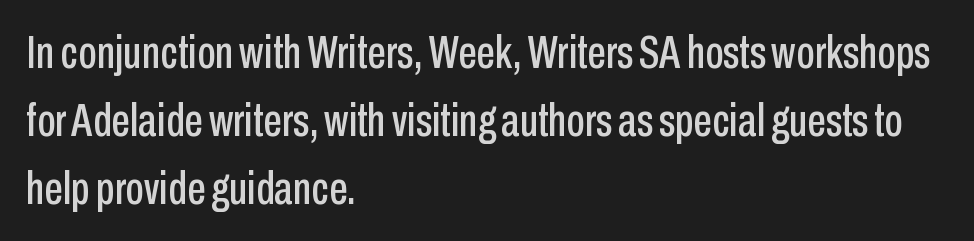
Q: Is the text italic (slanted)? A: No, it is upright.
Q: Is the typeface a serif or a sans-serif typeface? A: Sans-serif.
Q: Is the text underlined? A: No.
Q: How is the paragraph aligned? A: Left-aligned.
Q: Is the spacing between letters normal or unusually wide? A: Normal.
Q: Is the spacing between lines tight, normal or loose? A: Normal.
Q: Width (condensed, normal, or wide)? A: Condensed.
Q: Stroke contrast? A: Low.
Q: x-height? A: Medium.
Q: Monospaced? A: No.
